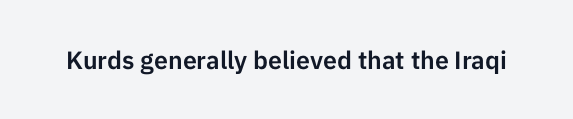
If you drew a line through each stem, it would be perfectly vertical. Characters follow at the spacing the type designer built in. The words here are not underlined.
